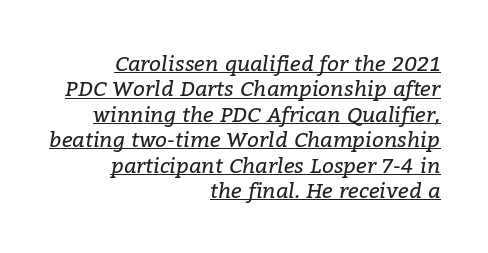
The image shows 21 px text type, italic (leaning right); set right-aligned, line spacing 1.21x, normal letter spacing, underlined.
